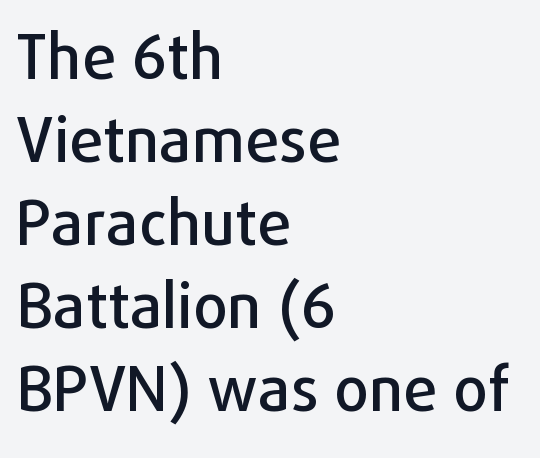
Q: Is the text italic (slanted)? A: No, it is upright.
Q: Is the typeface a serif or a sans-serif typeface? A: Sans-serif.
Q: Is the text underlined? A: No.
Q: How is the paragraph aligned? A: Left-aligned.
Q: Is the spacing between letters normal or unusually wide? A: Normal.
Q: Is the spacing between lines tight, normal or loose? A: Normal.
Q: Width (condensed, normal, or wide)? A: Normal.
Q: Stroke contrast? A: Low.
Q: x-height? A: Medium.
Q: Monospaced? A: No.
